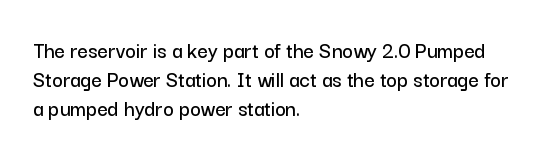
Q: Is the text italic (slanted)? A: No, it is upright.
Q: Is the text underlined? A: No.
Q: How is the paragraph aligned? A: Left-aligned.
Q: Is the spacing between letters normal or unusually wide? A: Normal.
Q: Is the spacing between lines tight, normal or loose? A: Normal.
